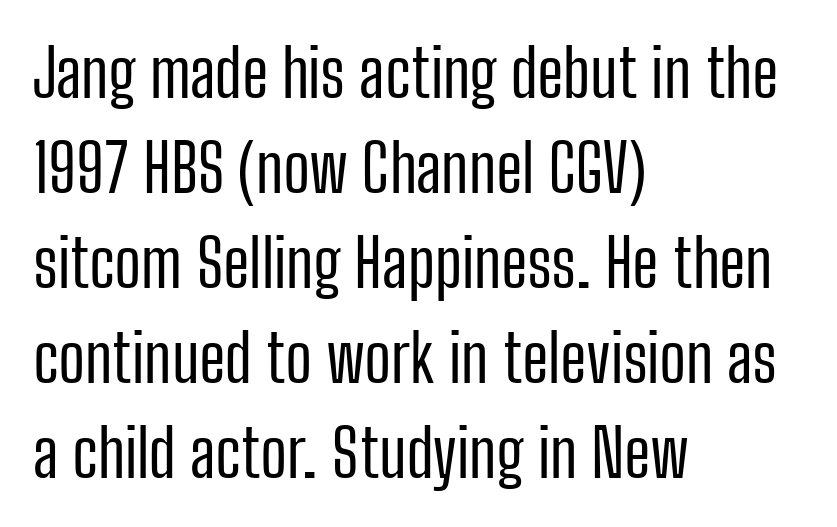
Q: Is the text bold? A: No.
Q: Is the text italic (slanted)? A: No, it is upright.
Q: Is the typeface a serif or a sans-serif typeface? A: Sans-serif.
Q: Is the text underlined? A: No.
Q: How is the paragraph aligned? A: Left-aligned.
Q: Is the spacing between letters normal or unusually wide? A: Normal.
Q: Is the spacing between lines tight, normal or loose? A: Normal.
Q: Width (condensed, normal, or wide)? A: Condensed.
Q: Stroke contrast? A: Low.
Q: x-height? A: Medium.
Q: Monospaced? A: No.
